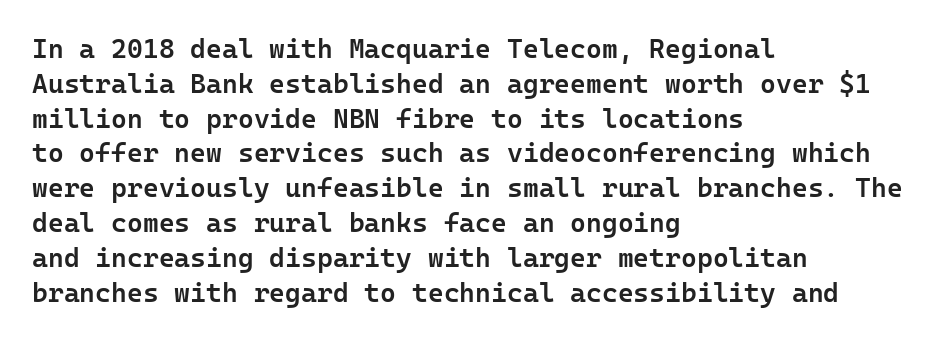
The image shows 27 px text type, upright; set left-aligned, normal line spacing (1.29x), normal letter spacing, not underlined.
